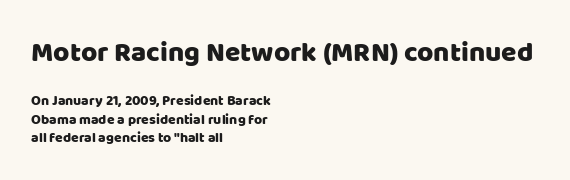
{"serif": "no", "italic": "no", "width": "normal", "stroke_contrast": "low", "x_height": "large", "monospaced": "no", "underline": "no", "align": "left", "line_spacing": "normal", "line_spacing_ratio": 1.32, "letter_spacing": "normal", "letter_spacing_em": 0.0, "larger_block": "first", "size_ratio": 2.0, "glyph_px": 28}
